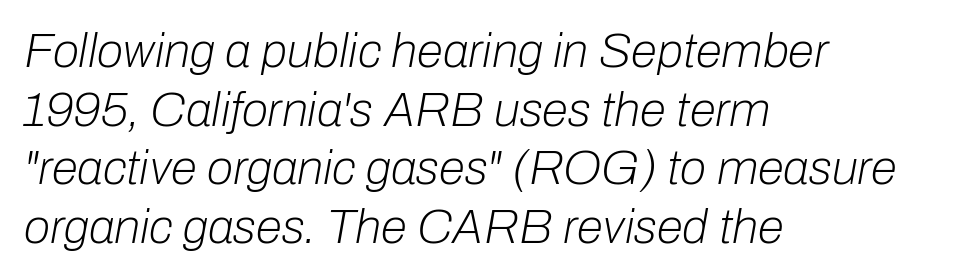
Q: Is the text bold? A: No.
Q: Is the text italic (slanted)? A: Yes, it leans right by about 10 degrees.
Q: Is the text underlined? A: No.
Q: How is the paragraph aligned? A: Left-aligned.
Q: Is the spacing between letters normal or unusually wide? A: Normal.
Q: Width (condensed, normal, or wide)? A: Normal.
Q: Stroke contrast? A: Low.
Q: x-height? A: Medium.
Q: Monospaced? A: No.
